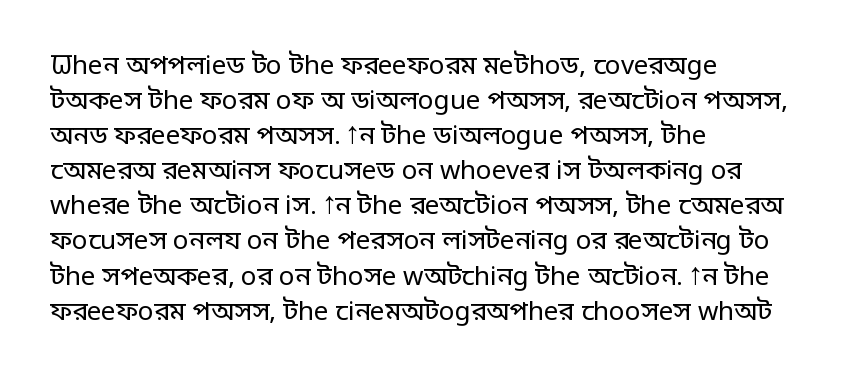
How are the letters spaced? Ordinarily, with no added tracking. Has an underline been added? It has not. Honestly, the row spacing looks completely unremarkable. The font is comparable to plain body text, perhaps lighter. Visually the block forms a straight wall on the left and a jagged coastline on the right.
